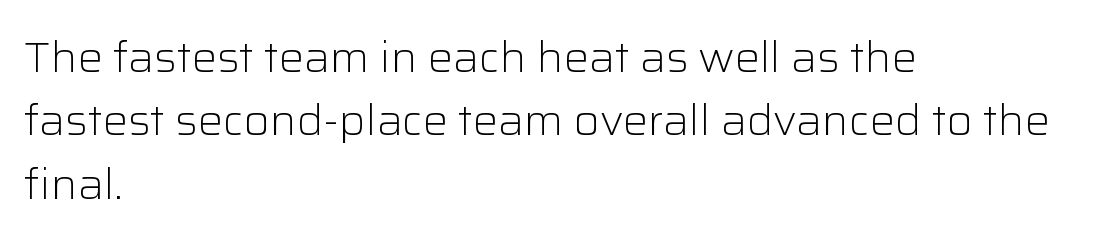
Q: Is the text bold? A: No.
Q: Is the text italic (slanted)? A: No, it is upright.
Q: Is the typeface a serif or a sans-serif typeface? A: Sans-serif.
Q: Is the text underlined? A: No.
Q: How is the paragraph aligned? A: Left-aligned.
Q: Is the spacing between letters normal or unusually wide? A: Normal.
Q: Is the spacing between lines tight, normal or loose? A: Normal.
Q: Width (condensed, normal, or wide)? A: Normal.
Q: Stroke contrast? A: Low.
Q: x-height? A: Medium.
Q: Monospaced? A: No.
